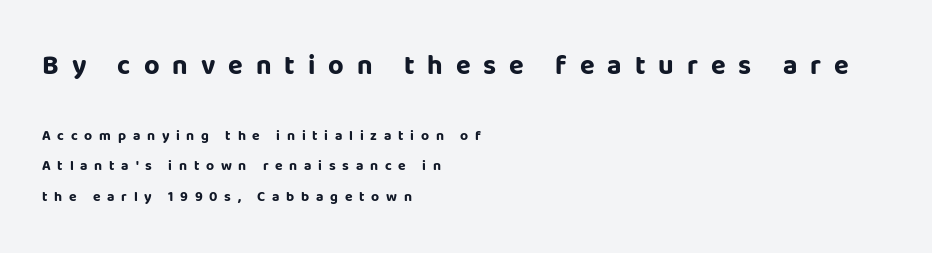
Q: Is the text bold? A: Yes.
Q: Is the text italic (slanted)? A: No, it is upright.
Q: Is the text underlined? A: No.
Q: How is the paragraph aligned? A: Left-aligned.
Q: Is the spacing between letters normal or unusually wide? A: Unusually wide.
Q: Is the spacing between lines tight, normal or loose? A: Loose.
Q: Which block of text is set in a larger size, the first (top) or the second (bottom)? A: The first (top) one.
